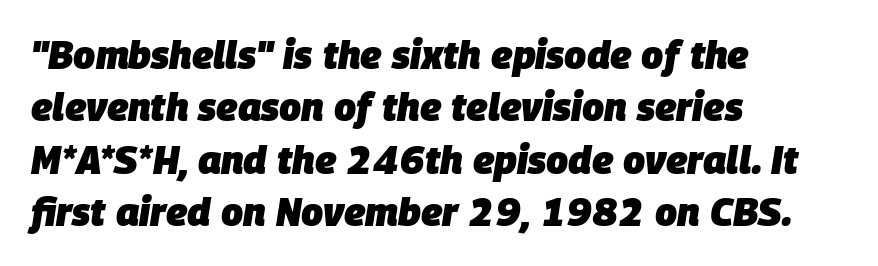
Q: Is the text bold? A: Yes.
Q: Is the text italic (slanted)? A: Yes, it leans right by about 9 degrees.
Q: Is the text underlined? A: No.
Q: How is the paragraph aligned? A: Left-aligned.
Q: Is the spacing between letters normal or unusually wide? A: Normal.
Q: Is the spacing between lines tight, normal or loose? A: Normal.
Q: Width (condensed, normal, or wide)? A: Normal.
Q: Stroke contrast? A: Low.
Q: x-height? A: Large.
Q: Monospaced? A: No.
